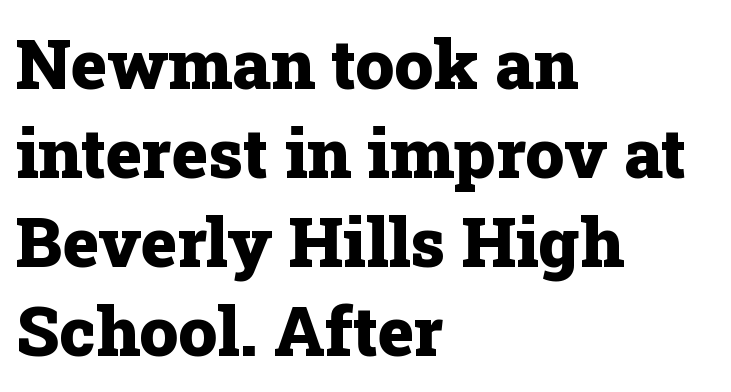
{"serif": "yes", "italic": "no", "bold": "yes", "weight": "heavy", "width": "normal", "stroke_contrast": "low", "x_height": "medium", "monospaced": "no", "underline": "no", "align": "left", "line_spacing": "normal", "line_spacing_ratio": 1.29, "letter_spacing": "normal", "letter_spacing_em": 0.0, "glyph_px": 69}
